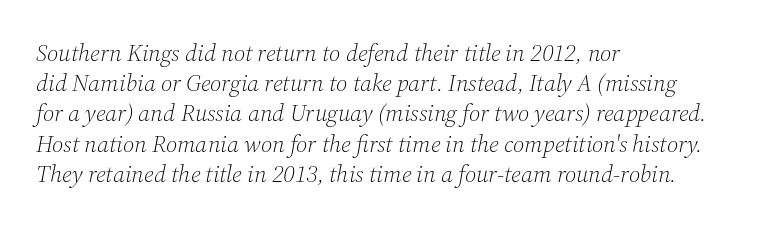
The space between consecutive lines is moderate. The typesetter chose a ragged-right arrangement here. Honestly, there is no underline to notice here at all. The glyphs look as if they've been sheared to an angle. Heaviness? Minimal to ordinary, like unemphasized prose. Between one letter and the next there's only the usual sliver of space.
